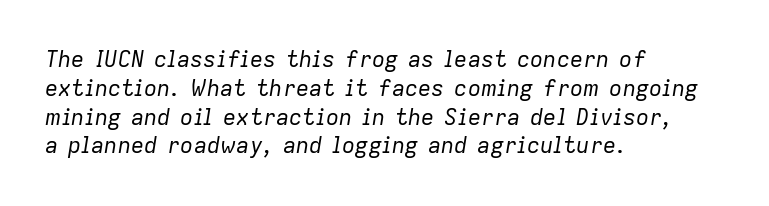
Q: Is the text bold? A: No.
Q: Is the text italic (slanted)? A: Yes, it leans right by about 9 degrees.
Q: Is the text underlined? A: No.
Q: How is the paragraph aligned? A: Left-aligned.
Q: Is the spacing between letters normal or unusually wide? A: Normal.
Q: Is the spacing between lines tight, normal or loose? A: Normal.
